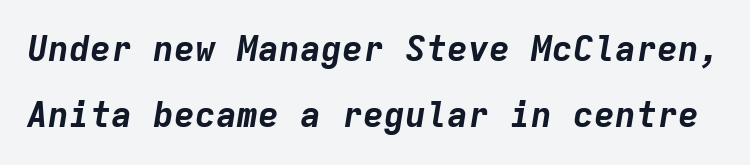
The leading is generous, giving the passage an open texture. This is heavy type, rendered in bold. Emphasis-style slanted type is in use. Lines of text with bare space underneath. Each word holds together tightly as a unit, with standard inter-letter gaps.
